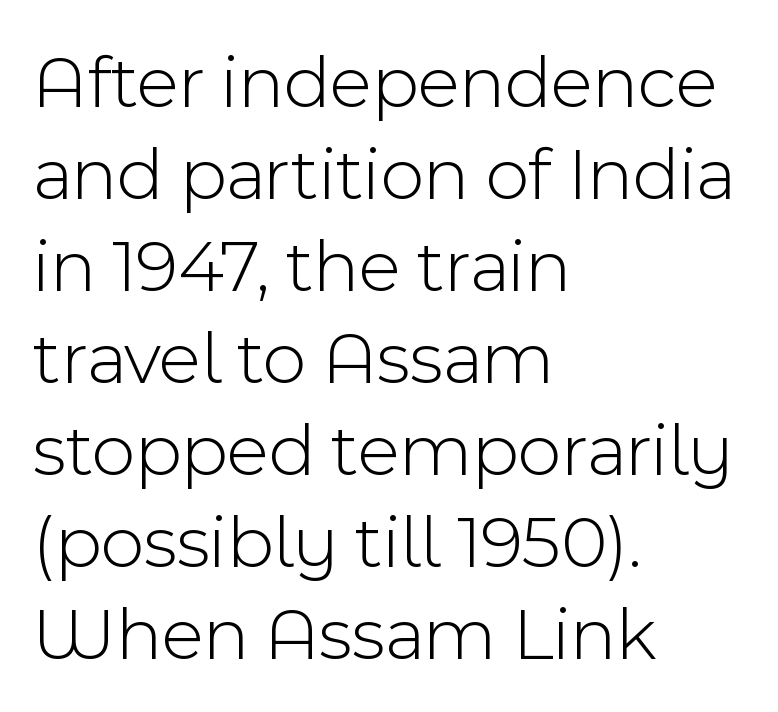
{"serif": "no", "italic": "no", "bold": "no", "weight": "light", "width": "normal", "x_height": "medium", "monospaced": "no", "underline": "no", "align": "left", "line_spacing_ratio": 1.21, "letter_spacing": "normal", "letter_spacing_em": 0.0, "glyph_px": 76}
